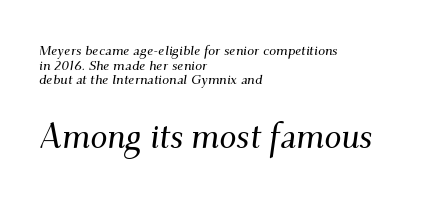
{"serif": "yes", "italic": "yes", "lean": "right", "slant_degrees": 9, "width": "normal", "stroke_contrast": "medium", "x_height": "small", "monospaced": "no", "underline": "no", "align": "left", "line_spacing": "tight", "line_spacing_ratio": 1.05, "letter_spacing": "normal", "letter_spacing_em": 0.0, "larger_block": "second", "size_ratio": 2.43, "glyph_px": 34}
